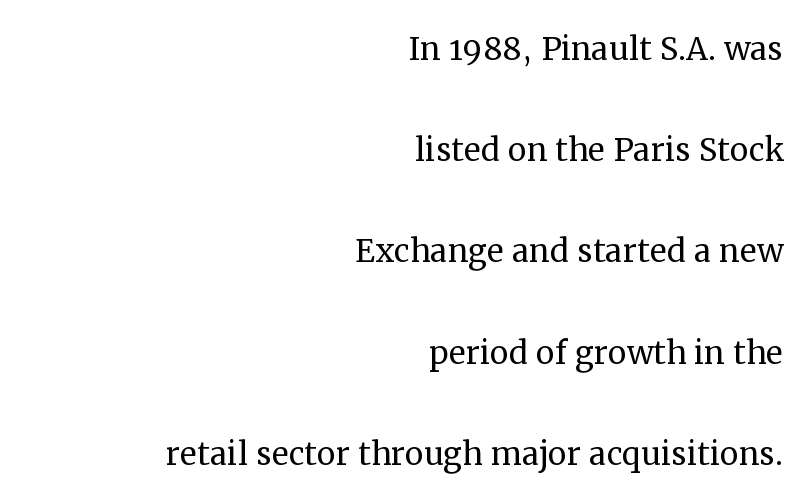
{"serif": "yes", "italic": "no", "bold": "no", "weight": "regular", "width": "normal", "stroke_contrast": "medium", "x_height": "medium", "monospaced": "no", "underline": "no", "align": "right", "line_spacing": "loose", "line_spacing_ratio": 2.41, "letter_spacing": "normal", "letter_spacing_em": 0.0, "glyph_px": 42}
